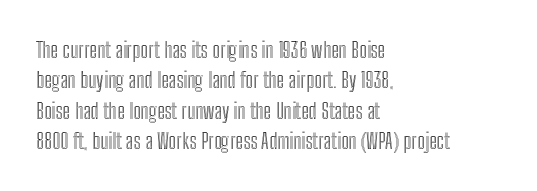
{"italic": "no", "underline": "no", "align": "left", "line_spacing": "normal", "line_spacing_ratio": 1.38, "letter_spacing": "normal", "letter_spacing_em": 0.0, "glyph_px": 22}
